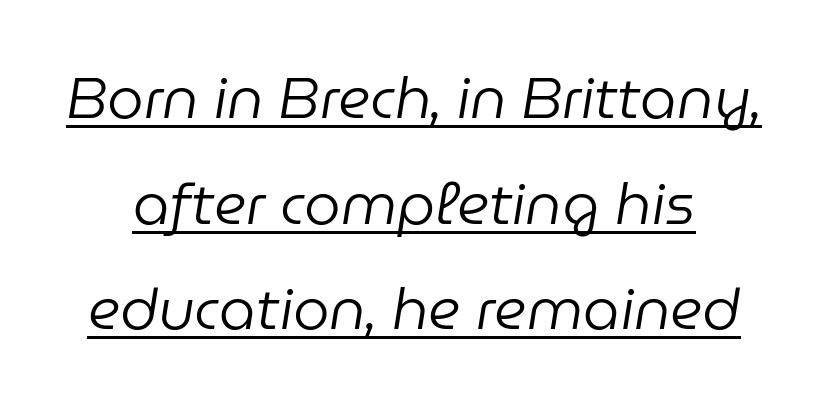
{"italic": "yes", "lean": "right", "slant_degrees": 9, "bold": "no", "weight": "regular", "width": "normal", "stroke_contrast": "low", "x_height": "medium", "monospaced": "no", "underline": "yes", "line_spacing_ratio": 1.82, "letter_spacing": "normal", "letter_spacing_em": 0.0, "glyph_px": 58}
